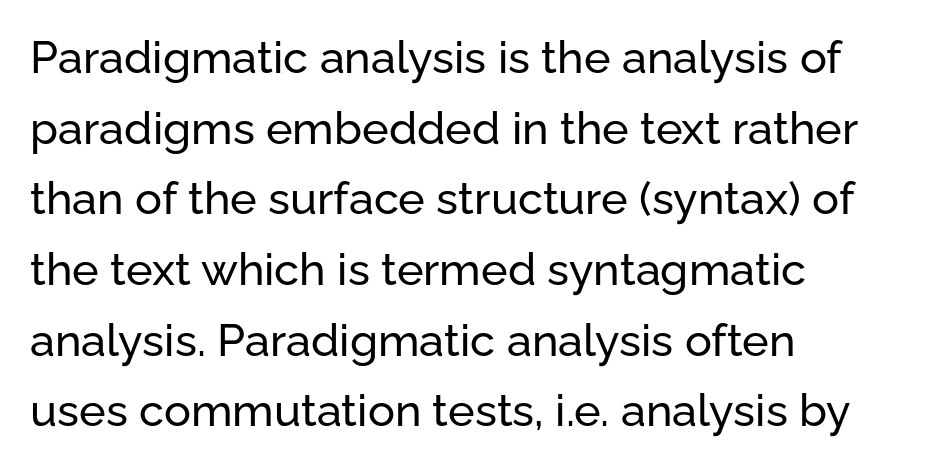
The lines in this sample share a left origin and differ only in where they stop. Descender tails drop into unmarked territory. The line texture is even and compact thanks to regular tracking. Regarding serifs, this sample does without them. Honestly, the row spacing looks completely unremarkable.
